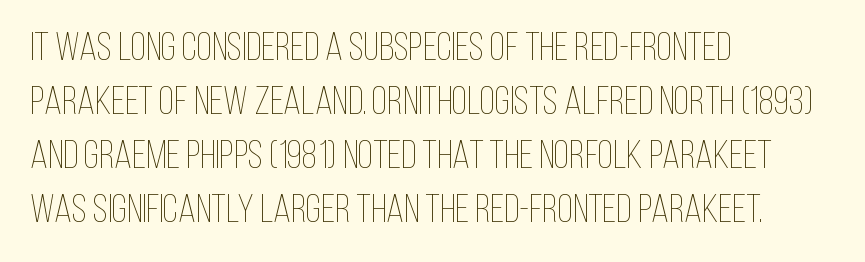
Q: Is the text bold? A: No.
Q: Is the text italic (slanted)? A: No, it is upright.
Q: Is the text underlined? A: No.
Q: How is the paragraph aligned? A: Left-aligned.
Q: Is the spacing between letters normal or unusually wide? A: Normal.
Q: Is the spacing between lines tight, normal or loose? A: Normal.
Q: Width (condensed, normal, or wide)? A: Condensed.
Q: Stroke contrast? A: Low.
Q: x-height? A: Large.
Q: Monospaced? A: No.
